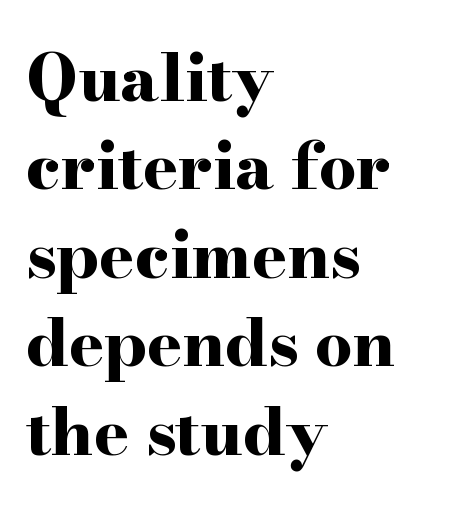
Examine the stroke ends and you'll spot serifs. Stroke thickness is high; the sample reads as a true bold. Line spacing here is normal. If you drew a ruler down the left edge, every line would touch it. Each word holds together tightly as a unit, with standard inter-letter gaps. Rendered with straight, roman letterforms.
